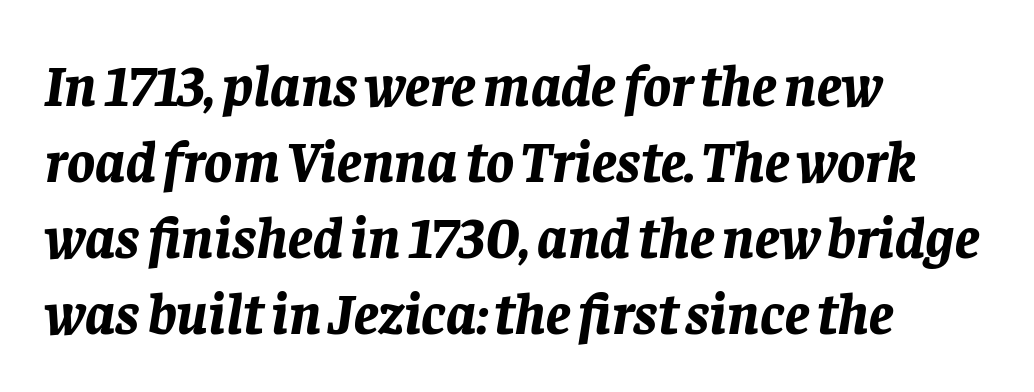
The image shows 58 px bold type, italic (leaning right); set left-aligned, normal line spacing (1.31x), normal letter spacing, not underlined; low stroke contrast and a large x-height.
